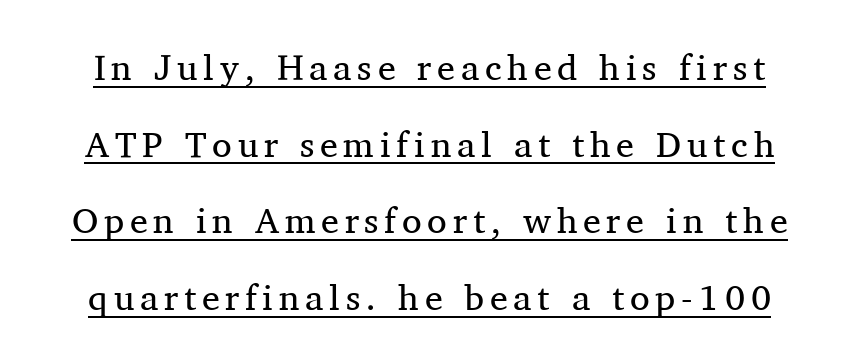
Q: Is the text bold? A: No.
Q: Is the text italic (slanted)? A: No, it is upright.
Q: Is the typeface a serif or a sans-serif typeface? A: Serif.
Q: Is the text underlined? A: Yes.
Q: Is the spacing between lines tight, normal or loose? A: Loose.
Q: Width (condensed, normal, or wide)? A: Normal.
Q: Stroke contrast? A: Medium.
Q: x-height? A: Medium.
Q: Monospaced? A: No.
